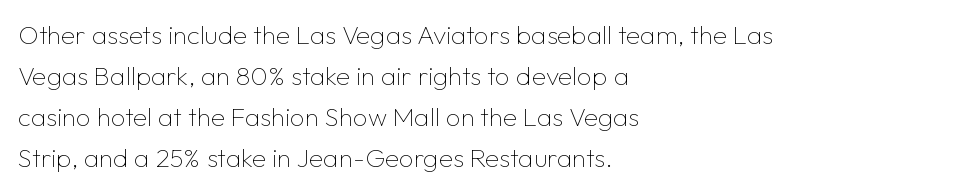
The words here are not underlined. Unbolded letterforms with no extra heft. Quick note: interline space is typical. These lines stack with their left ends in a neat column. Ordinary non-slanted type is in use. Here the glyphs are tracked normally, forming tight word shapes.
